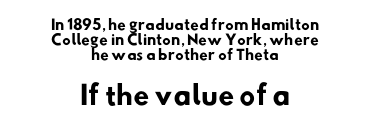
The image shows 26 px bold type; set centered, tight line spacing (1.07x), normal letter spacing, not underlined; the second (bottom) block is 1.86x larger.
